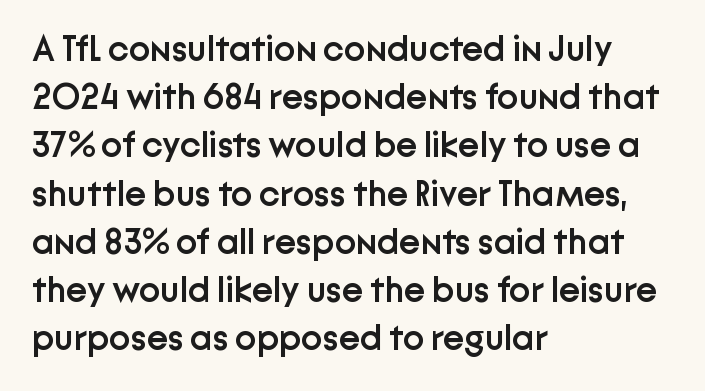
The lettering holds an erect, upright posture throughout. Each line starts at the same left margin while the right side varies. Look at the bottom of the vertical strokes: they stop flat, with no serifs. Words appear dense and cohesive because spacing is normal. Do the characters align in a grid? No, the font is proportional. Vertically, the passage feels balanced, rows spaced as you'd expect.
